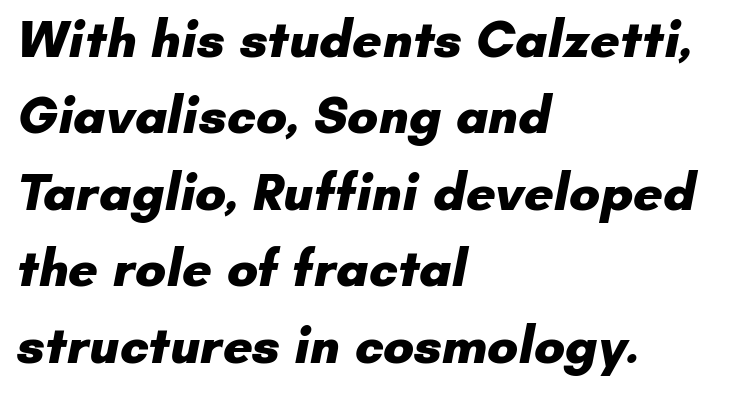
Note: no serifs on the glyphs. Notice how the passage keeps a crisp vertical edge on the left only. Check the space under the baseline: it is left empty. This sample keeps an unexceptional amount of space between lines.
